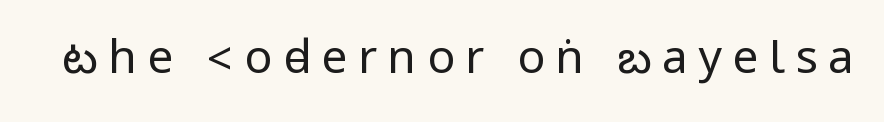
Q: Is the text bold? A: No.
Q: Is the text italic (slanted)? A: No, it is upright.
Q: Is the typeface a serif or a sans-serif typeface? A: Sans-serif.
Q: Is the text underlined? A: No.
Q: Is the spacing between letters normal or unusually wide? A: Unusually wide.
Q: Width (condensed, normal, or wide)? A: Condensed.
Q: Stroke contrast? A: Low.
